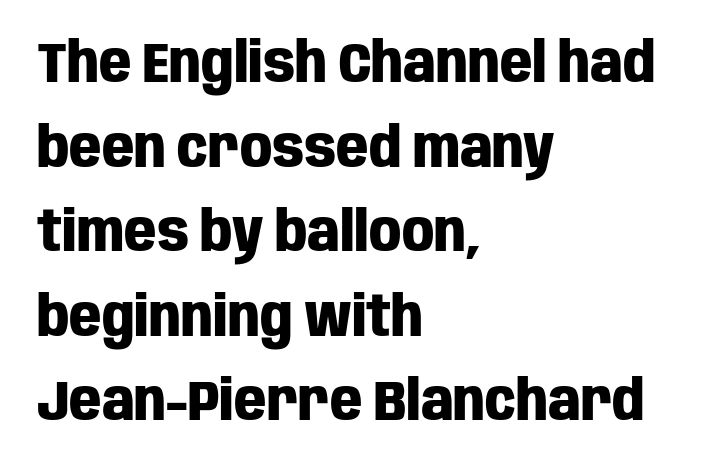
{"serif": "no", "italic": "no", "bold": "yes", "weight": "heavy", "width": "condensed", "stroke_contrast": "low", "x_height": "large", "monospaced": "no", "underline": "no", "align": "left", "line_spacing": "normal", "line_spacing_ratio": 1.51, "letter_spacing": "normal", "letter_spacing_em": 0.0, "glyph_px": 56}
